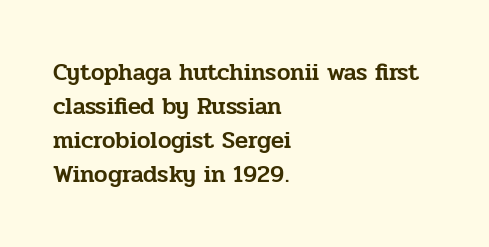
Q: Is the text italic (slanted)? A: No, it is upright.
Q: Is the text underlined? A: No.
Q: How is the paragraph aligned? A: Left-aligned.
Q: Is the spacing between letters normal or unusually wide? A: Normal.
Q: Is the spacing between lines tight, normal or loose? A: Normal.
